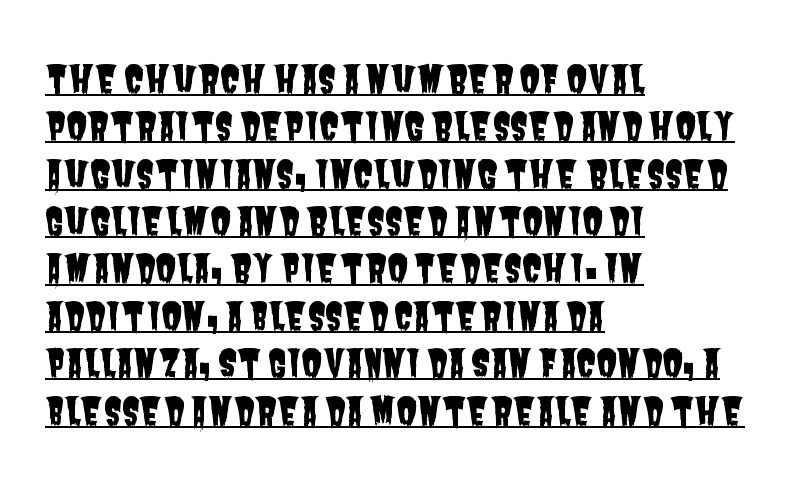
{"serif": "no", "width": "condensed", "stroke_contrast": "low", "x_height": "large", "monospaced": "no", "underline": "yes", "align": "left", "line_spacing": "normal", "line_spacing_ratio": 1.28, "letter_spacing": "normal", "letter_spacing_em": 0.0, "glyph_px": 37}
